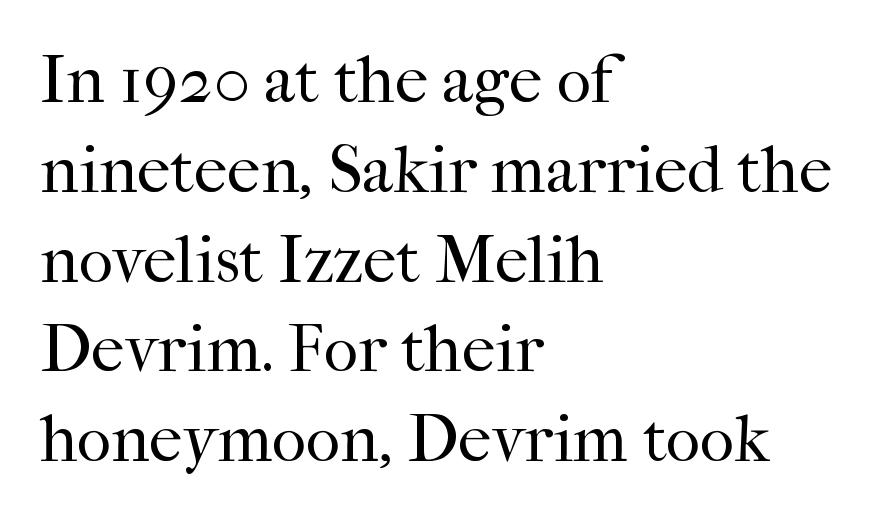
The image shows 67 px regular-weight serif type, upright; set left-aligned, normal line spacing (1.34x), normal letter spacing, not underlined; high stroke contrast and a medium x-height.
